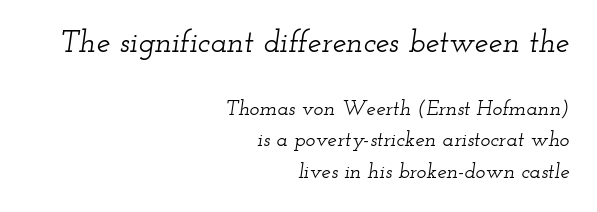
All the whitespace from short lines collects on the left. If you measured baseline to baseline, you'd find a middling distance. The upper block of text is set noticeably larger than the block beneath it. The letters advance in unequal steps, a hallmark of proportional type. Italic? Definitely — the glyphs are oblique. Tracking value appears to be zero — textbook default spacing.
